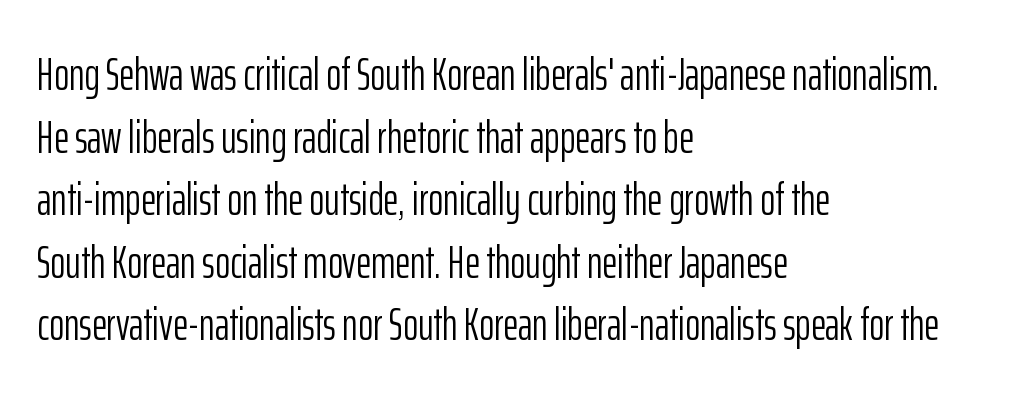
The image shows 46 px light, condensed sans-serif type, upright; set left-aligned, normal line spacing (1.36x), normal letter spacing, not underlined; low stroke contrast and a medium x-height.
